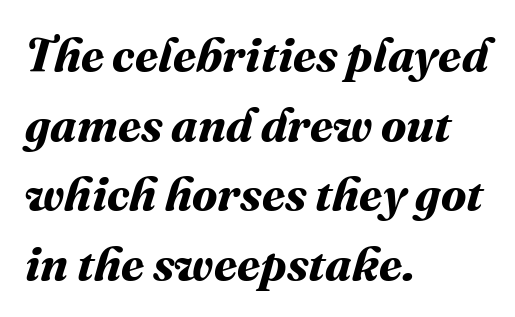
Think of a printed novel: that variable character pitch is what you see here. Strokes here are thick enough to call this a true bold. The setting favours the left margin, as ordinary paragraphs usually do. Standard letterfit; no display-style spreading of the glyphs. This block has exactly the height ordinary leading produces.
